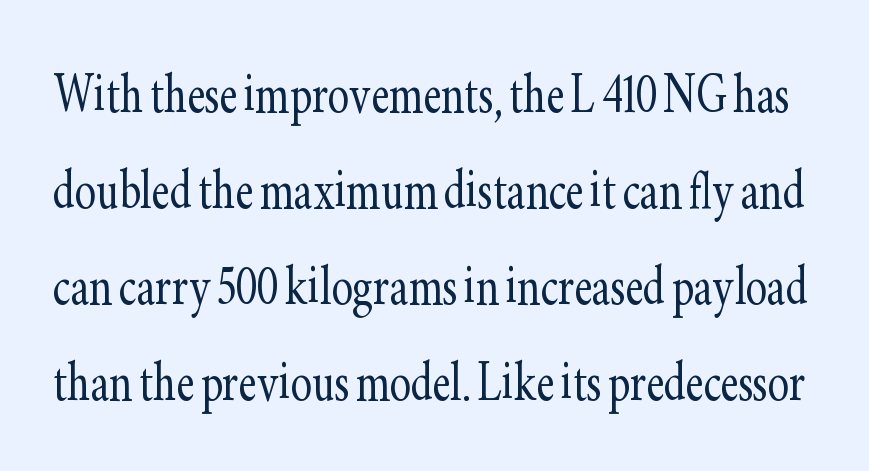
The image shows 64 px light, condensed serif type, upright; set normal line spacing (1.5x), normal letter spacing, not underlined; low stroke contrast and a small x-height.
